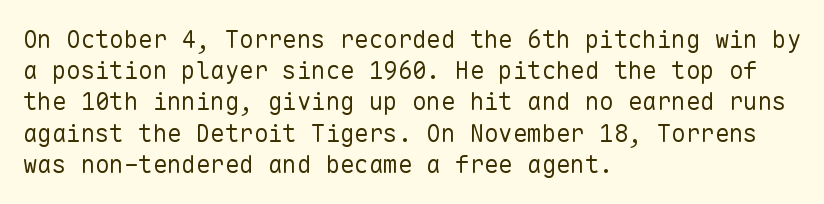
{"italic": "no", "bold": "no", "underline": "no", "align": "left", "line_spacing": "normal", "line_spacing_ratio": 1.3, "letter_spacing": "normal", "letter_spacing_em": 0.0, "glyph_px": 24}
